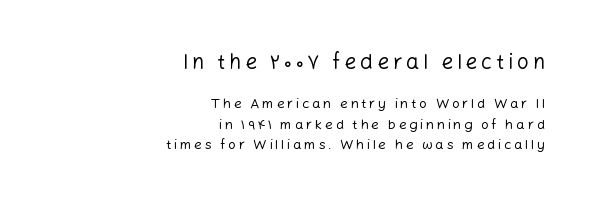
{"italic": "no", "bold": "no", "underline": "no", "align": "right", "line_spacing": "normal", "line_spacing_ratio": 1.46, "larger_block": "first", "size_ratio": 1.5, "glyph_px": 21}
